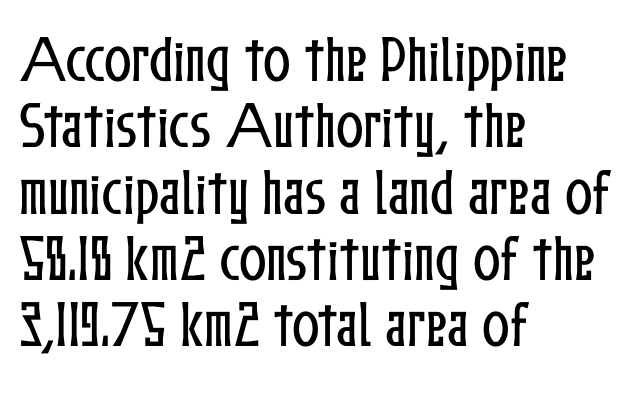
The image shows 51 px condensed type, upright; set left-aligned, normal line spacing (1.3x), normal letter spacing, not underlined; low stroke contrast and a medium x-height.
